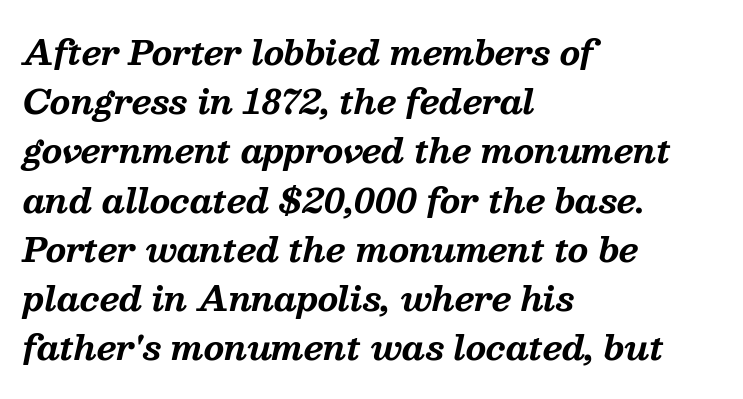
{"serif": "yes", "italic": "yes", "lean": "right", "slant_degrees": 13, "bold": "yes", "weight": "bold", "width": "normal", "stroke_contrast": "medium", "x_height": "medium", "monospaced": "no", "underline": "no", "align": "left", "line_spacing": "normal", "line_spacing_ratio": 1.49, "letter_spacing": "normal", "letter_spacing_em": 0.0, "glyph_px": 33}
